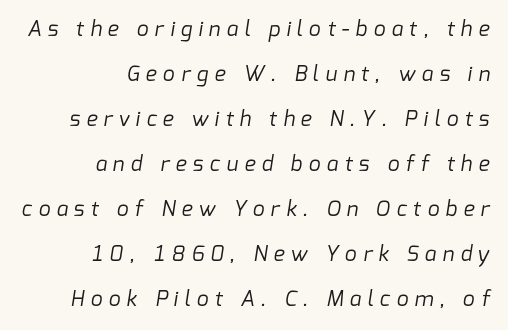
{"bold": "no", "underline": "no", "align": "right", "line_spacing": "loose", "line_spacing_ratio": 2.14, "letter_spacing": "wide", "letter_spacing_em": 0.3, "glyph_px": 21}
